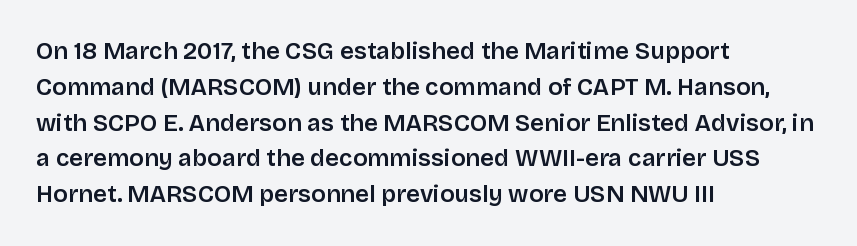
Q: Is the text bold? A: Semi-bold.
Q: Is the text italic (slanted)? A: No, it is upright.
Q: Is the text underlined? A: No.
Q: How is the paragraph aligned? A: Left-aligned.
Q: Is the spacing between letters normal or unusually wide? A: Normal.
Q: Is the spacing between lines tight, normal or loose? A: Normal.
